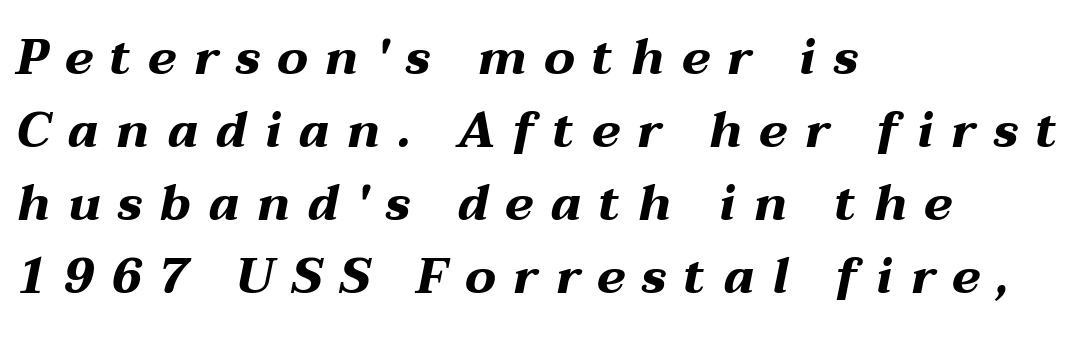
Q: Is the text bold? A: Yes.
Q: Is the text italic (slanted)? A: Yes, it leans right by about 12 degrees.
Q: Is the text underlined? A: No.
Q: How is the paragraph aligned? A: Left-aligned.
Q: Is the spacing between letters normal or unusually wide? A: Unusually wide.
Q: Is the spacing between lines tight, normal or loose? A: Normal.
Q: Width (condensed, normal, or wide)? A: Wide.
Q: Stroke contrast? A: Medium.
Q: x-height? A: Medium.
Q: Monospaced? A: No.
